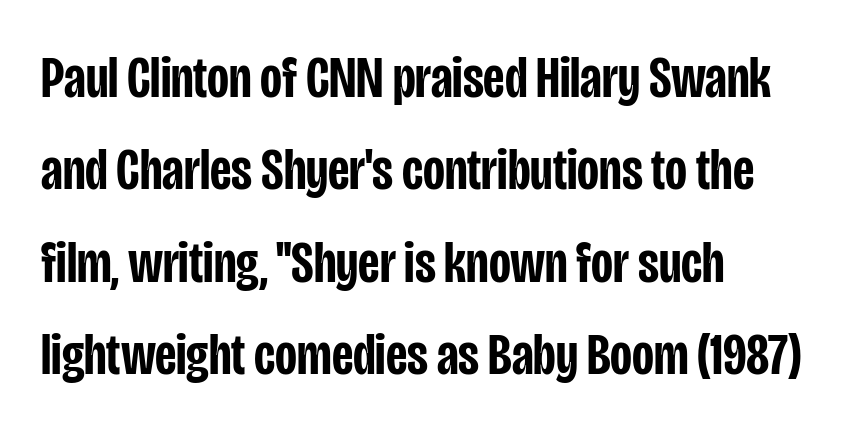
Normally led — the rows are evenly, conventionally spaced. What weight is shown? A semibold, between regular and bold. Varying glyph widths throughout — classic text-font behaviour. The string is rendered with underlining switched off.
